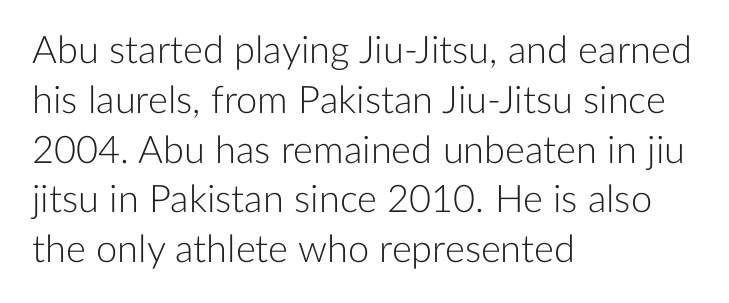
Stroke mass is kept to a normal reading level or below. Character widths vary here, with narrow letters taking less room than wide ones. The lettering holds an erect, upright posture throughout. A student would call this left alignment; a typographer would say flush left, rag right. Honestly, there is no underline to notice here at all. The tracking reads as untouched default to a designer's eye.
